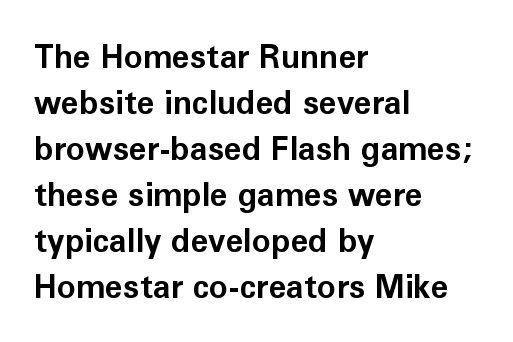
{"serif": "no", "italic": "no", "bold": "yes", "weight": "bold", "width": "normal", "stroke_contrast": "low", "x_height": "medium", "monospaced": "no", "underline": "no", "align": "left", "line_spacing": "normal", "line_spacing_ratio": 1.44, "letter_spacing": "normal", "letter_spacing_em": 0.0, "glyph_px": 32}
